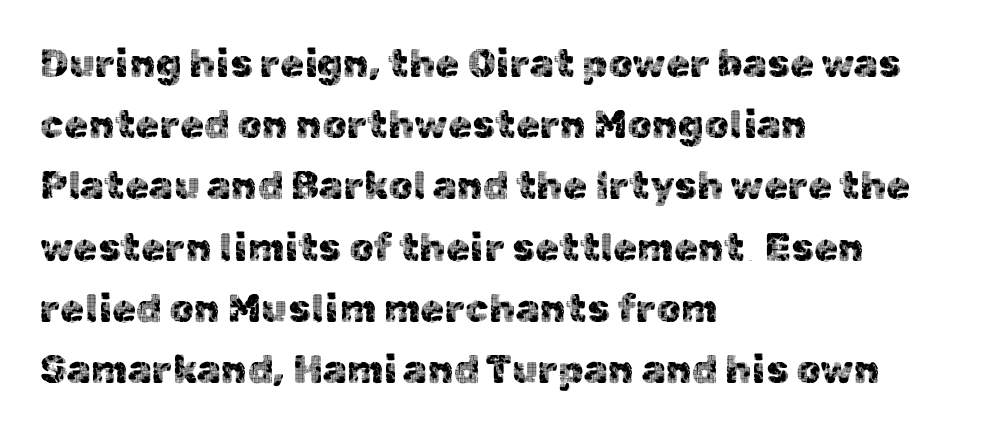
Q: Is the text italic (slanted)? A: No, it is upright.
Q: Is the typeface a serif or a sans-serif typeface? A: Sans-serif.
Q: Is the text underlined? A: No.
Q: How is the paragraph aligned? A: Left-aligned.
Q: Is the spacing between letters normal or unusually wide? A: Normal.
Q: Is the spacing between lines tight, normal or loose? A: Normal.
Q: Width (condensed, normal, or wide)? A: Normal.
Q: x-height? A: Medium.
Q: Monospaced? A: No.
